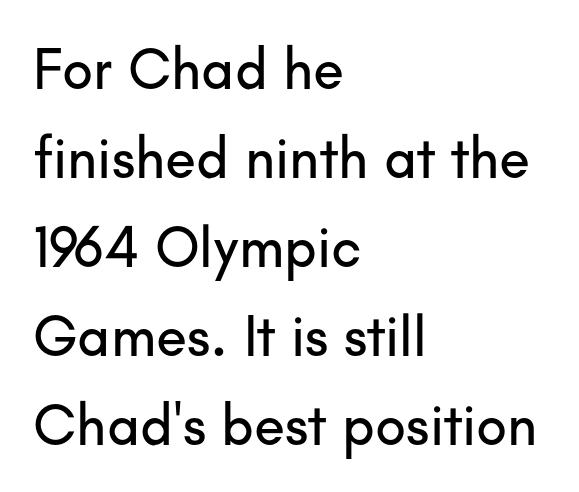
Line starts are locked; line ends wander. The line-height multiplier appears to be the usual default. Plain, unruled lines of type. The gaps between neighbouring characters are ordinary and unremarkable. Regarding serifs, this sample does without them. No italicization has been applied; the sample stays upright.
